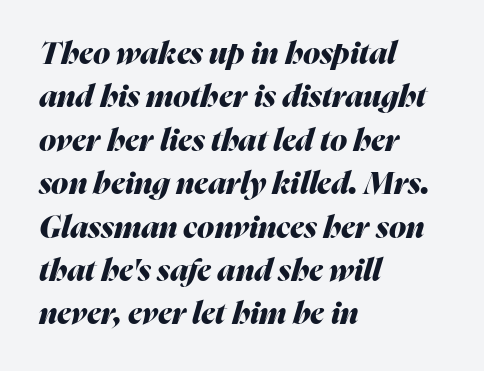
The image shows 31 px heavy type, italic (leaning right); set left-aligned, normal line spacing (1.4x), normal letter spacing, not underlined; medium stroke contrast and a medium x-height.
